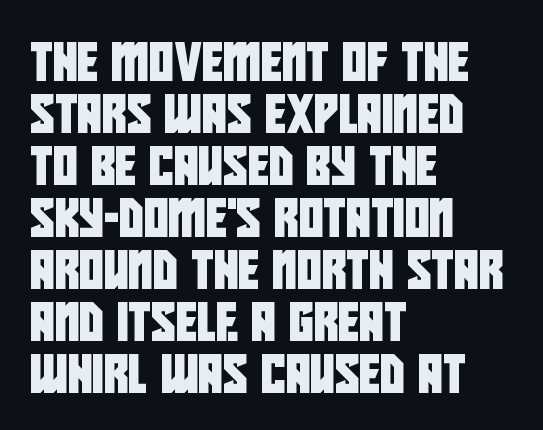
Nothing sits at the stroke ends, so this counts as sans-serif. The rag falls on the right side of this text block. The face used here is rendered with its standard letterfit. These lines sit exactly where default settings would place them. Underline: absent.
